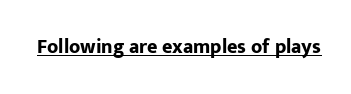
{"italic": "no", "bold": "yes", "underline": "yes", "letter_spacing": "normal", "letter_spacing_em": 0.0, "glyph_px": 20}
